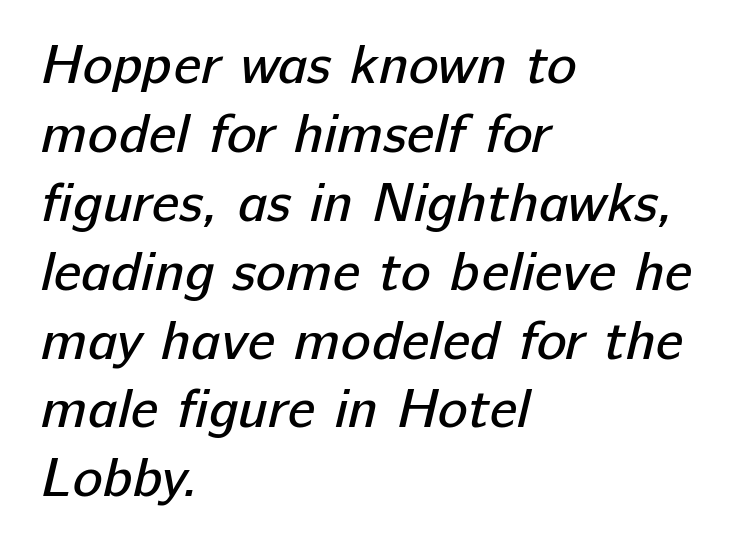
{"serif": "no", "bold": "no", "weight": "regular", "width": "normal", "stroke_contrast": "low", "x_height": "medium", "monospaced": "no", "underline": "no", "align": "left", "line_spacing_ratio": 1.23, "letter_spacing": "normal", "letter_spacing_em": 0.0, "glyph_px": 56}
